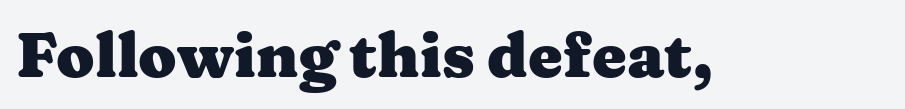
{"serif": "yes", "italic": "no", "bold": "yes", "weight": "heavy", "width": "wide", "stroke_contrast": "medium", "x_height": "medium", "monospaced": "no", "underline": "no", "letter_spacing": "normal", "letter_spacing_em": 0.0, "glyph_px": 62}
